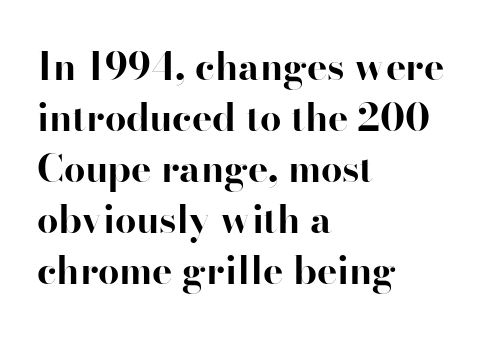
{"serif": "yes", "italic": "no", "bold": "yes", "weight": "bold", "width": "normal", "stroke_contrast": "high", "x_height": "small", "monospaced": "no", "underline": "no", "align": "left", "line_spacing": "normal", "line_spacing_ratio": 1.34, "letter_spacing": "normal", "letter_spacing_em": 0.0, "glyph_px": 38}
